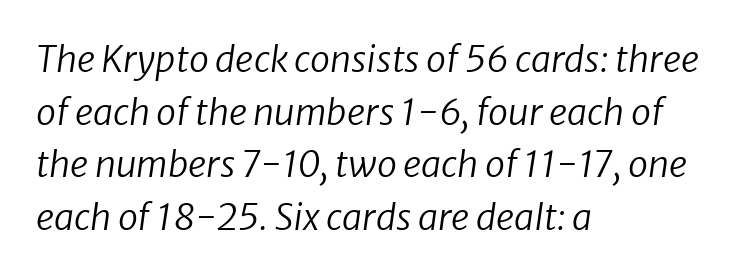
The image shows 36 px regular-weight type, italic (leaning right); set left-aligned, normal line spacing (1.46x), normal letter spacing, not underlined; low stroke contrast and a medium x-height.
